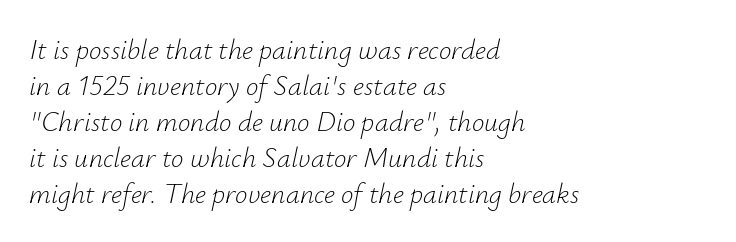
Q: Is the text bold? A: No.
Q: Is the text italic (slanted)? A: Yes, it leans right by about 12 degrees.
Q: Is the text underlined? A: No.
Q: How is the paragraph aligned? A: Left-aligned.
Q: Is the spacing between letters normal or unusually wide? A: Normal.
Q: Is the spacing between lines tight, normal or loose? A: Normal.
Q: Width (condensed, normal, or wide)? A: Normal.
Q: Stroke contrast? A: Low.
Q: x-height? A: Small.
Q: Monospaced? A: No.
